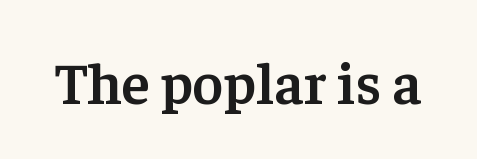
The image shows 59 px semibold serif type, upright; set normal letter spacing, not underlined; low stroke contrast and a medium x-height.
